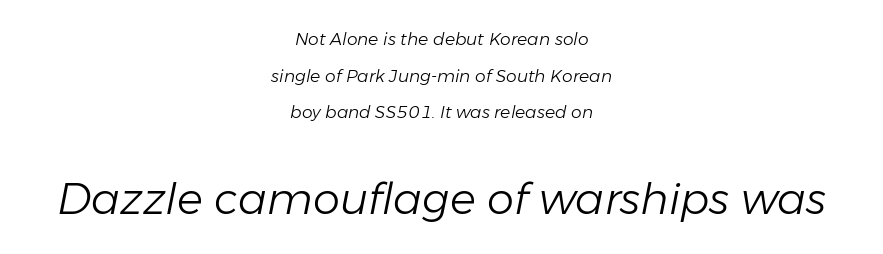
The image shows 43 px light type, italic (leaning right); set centered, loose line spacing (2.15x), normal letter spacing, not underlined; the second (bottom) block is 2.53x larger; low stroke contrast and a medium x-height.
